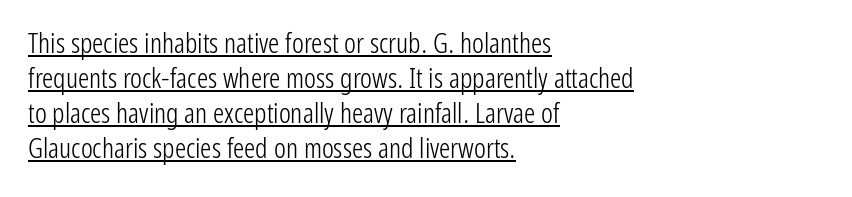
Q: Is the text bold? A: No.
Q: Is the text italic (slanted)? A: No, it is upright.
Q: Is the typeface a serif or a sans-serif typeface? A: Sans-serif.
Q: Is the text underlined? A: Yes.
Q: How is the paragraph aligned? A: Left-aligned.
Q: Is the spacing between letters normal or unusually wide? A: Normal.
Q: Is the spacing between lines tight, normal or loose? A: Normal.
Q: Width (condensed, normal, or wide)? A: Condensed.
Q: Stroke contrast? A: Low.
Q: x-height? A: Medium.
Q: Monospaced? A: No.
